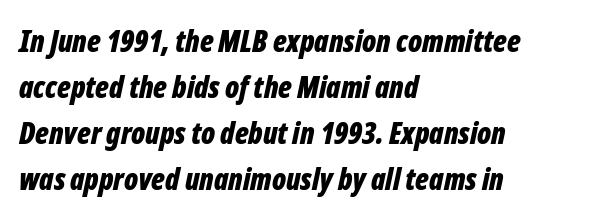
Q: Is the text bold? A: Yes.
Q: Is the text italic (slanted)? A: Yes, it leans right by about 12 degrees.
Q: Is the text underlined? A: No.
Q: How is the paragraph aligned? A: Left-aligned.
Q: Is the spacing between letters normal or unusually wide? A: Normal.
Q: Is the spacing between lines tight, normal or loose? A: Normal.
Q: Width (condensed, normal, or wide)? A: Condensed.
Q: Stroke contrast? A: Low.
Q: x-height? A: Medium.
Q: Monospaced? A: No.
